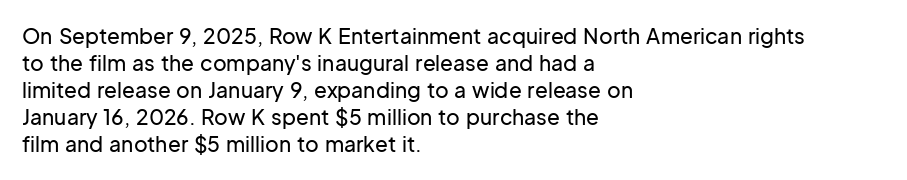
Q: Is the text italic (slanted)? A: No, it is upright.
Q: Is the text underlined? A: No.
Q: How is the paragraph aligned? A: Left-aligned.
Q: Is the spacing between letters normal or unusually wide? A: Normal.
Q: Is the spacing between lines tight, normal or loose? A: Normal.
